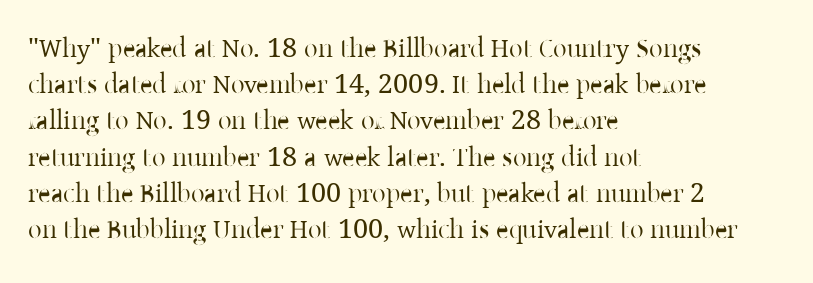
{"italic": "no", "bold": "no", "underline": "no", "align": "left", "line_spacing": "normal", "line_spacing_ratio": 1.34, "letter_spacing": "normal", "letter_spacing_em": 0.0, "glyph_px": 27}
